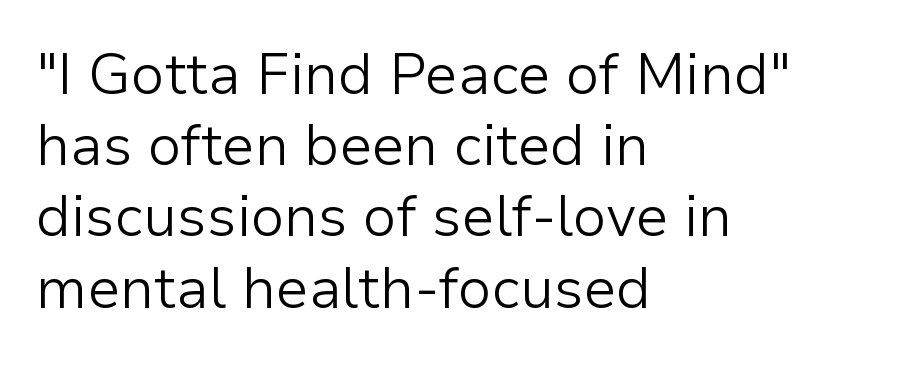
Q: Is the text bold? A: No.
Q: Is the text italic (slanted)? A: No, it is upright.
Q: Is the typeface a serif or a sans-serif typeface? A: Sans-serif.
Q: Is the text underlined? A: No.
Q: How is the paragraph aligned? A: Left-aligned.
Q: Is the spacing between letters normal or unusually wide? A: Normal.
Q: Is the spacing between lines tight, normal or loose? A: Normal.
Q: Width (condensed, normal, or wide)? A: Normal.
Q: Stroke contrast? A: Low.
Q: x-height? A: Medium.
Q: Monospaced? A: No.
